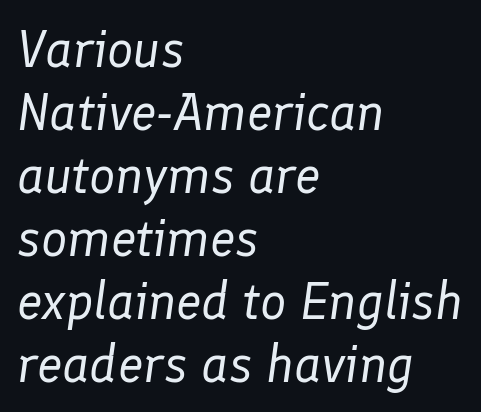
The typesetter chose a ragged-right arrangement here. The rendering applies a slant to the glyphs. The typesetting does not lean heavy: it is not bold. The zone under the glyphs is completely vacant.
